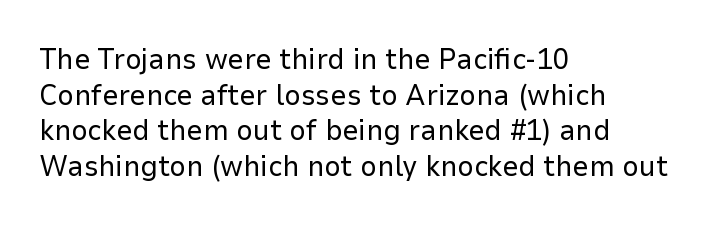
Think of a printed novel: that variable character pitch is what you see here. Compared with typical body copy, the letter spacing here is the same. Every row of glyphs begins at an identical x-position on the left. Check where the strokes stop: nothing finishes them off — pure sans. Vertical strokes here are truly vertical. Stems and bowls with no extra thickness — not bold.
